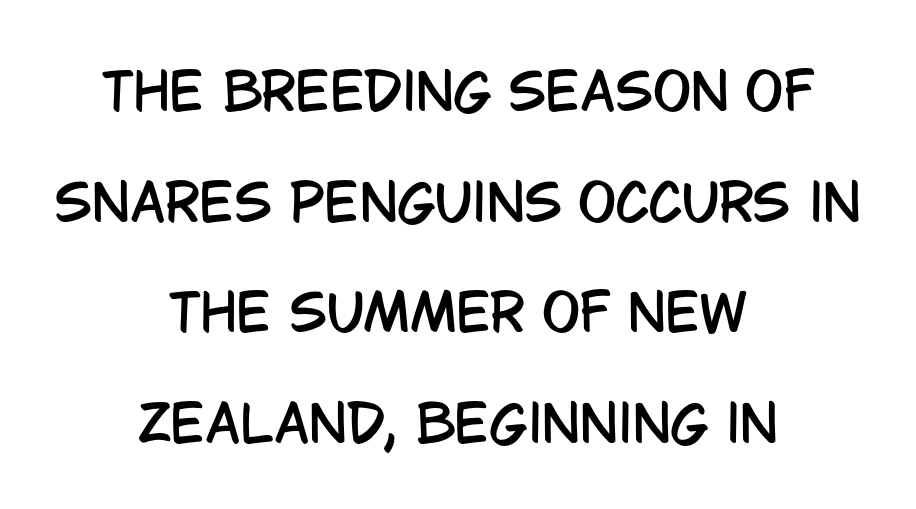
Clear beneath every line of the passage. In terms of letterspacing, this is plain default setting. These lines are rendered in a variable-pitch font. The axis of the letterforms is exactly vertical. This is sans-serif lettering, the kind often seen on screens and signage.
